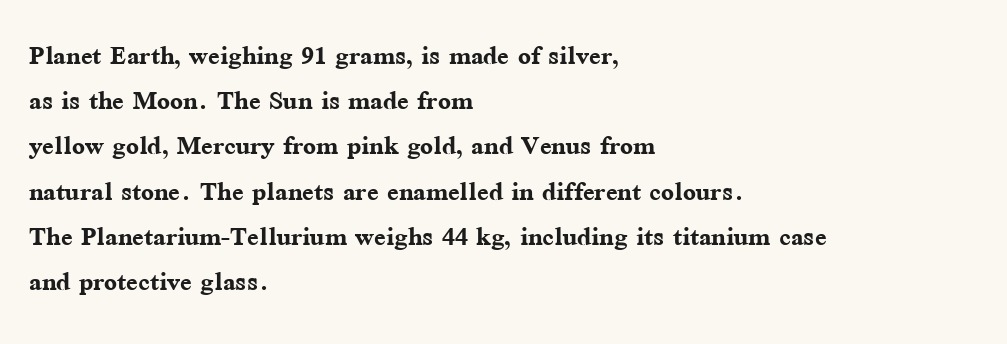
{"serif": "yes", "italic": "no", "bold": "yes", "weight": "semibold", "width": "normal", "stroke_contrast": "medium", "x_height": "medium", "monospaced": "no", "underline": "no", "align": "left", "line_spacing": "normal", "line_spacing_ratio": 1.33, "letter_spacing": "normal", "letter_spacing_em": 0.0, "glyph_px": 34}
